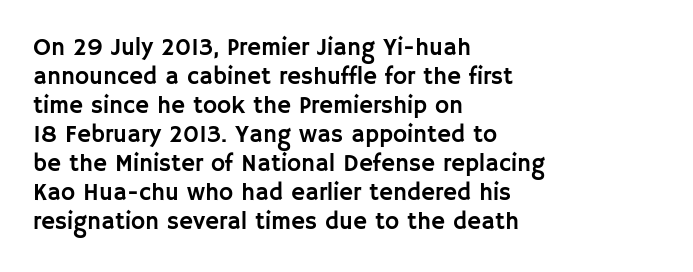
The image shows 24 px text type, upright; set left-aligned, line spacing 1.21x, normal letter spacing, not underlined.
